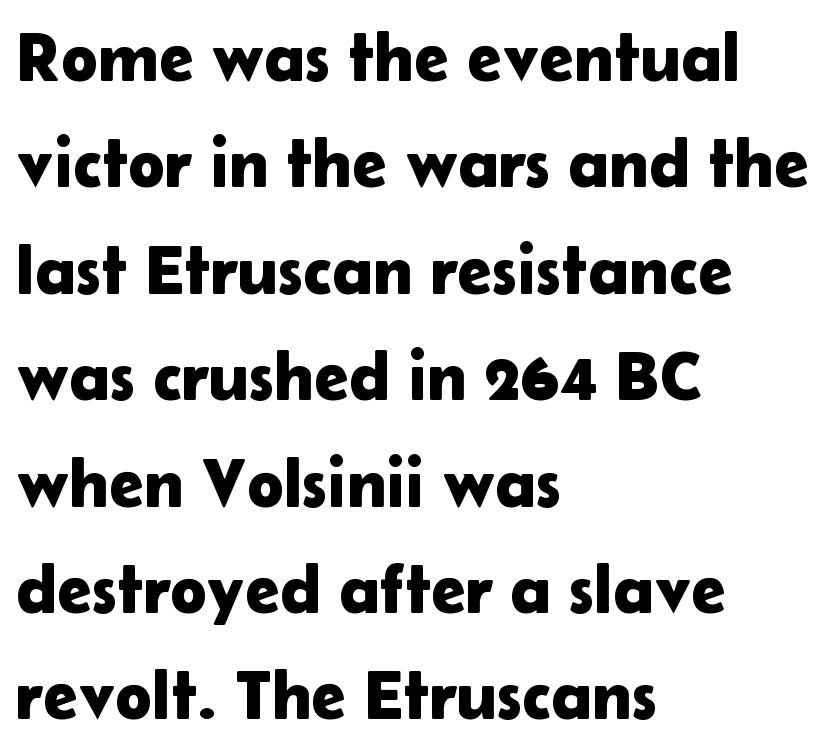
The image shows 70 px sans-serif type, upright; set left-aligned, normal line spacing (1.52x), normal letter spacing, not underlined; low stroke contrast and a medium x-height.
